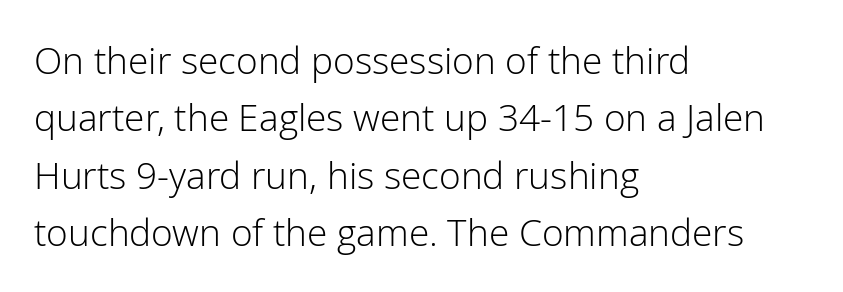
Q: Is the text bold? A: No.
Q: Is the text italic (slanted)? A: No, it is upright.
Q: Is the typeface a serif or a sans-serif typeface? A: Sans-serif.
Q: Is the text underlined? A: No.
Q: How is the paragraph aligned? A: Left-aligned.
Q: Is the spacing between letters normal or unusually wide? A: Normal.
Q: Is the spacing between lines tight, normal or loose? A: Normal.
Q: Width (condensed, normal, or wide)? A: Normal.
Q: Stroke contrast? A: Low.
Q: x-height? A: Medium.
Q: Monospaced? A: No.
